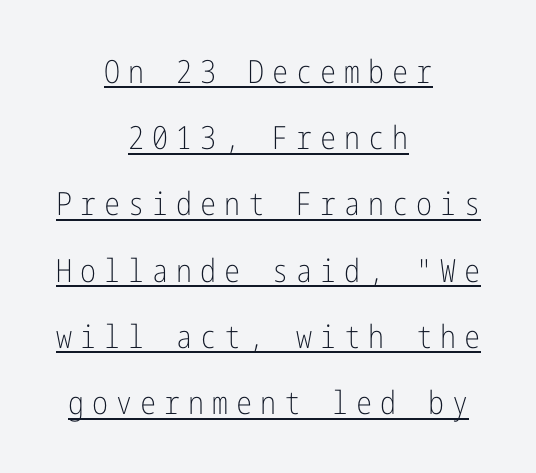
The image shows 32 px light, condensed sans-serif type, upright; set centered, loose line spacing (2.07x), unusually wide letter spacing (+0.25 em), underlined; low stroke contrast and a medium x-height.
